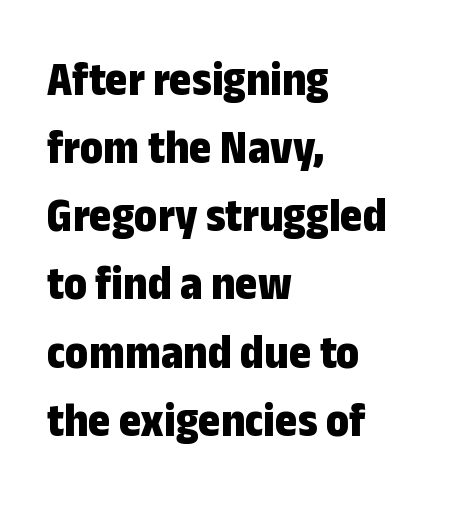
Q: Is the text bold? A: Yes.
Q: Is the text italic (slanted)? A: No, it is upright.
Q: Is the typeface a serif or a sans-serif typeface? A: Sans-serif.
Q: Is the text underlined? A: No.
Q: How is the paragraph aligned? A: Left-aligned.
Q: Is the spacing between letters normal or unusually wide? A: Normal.
Q: Is the spacing between lines tight, normal or loose? A: Normal.
Q: Width (condensed, normal, or wide)? A: Condensed.
Q: Stroke contrast? A: Low.
Q: x-height? A: Medium.
Q: Monospaced? A: No.
